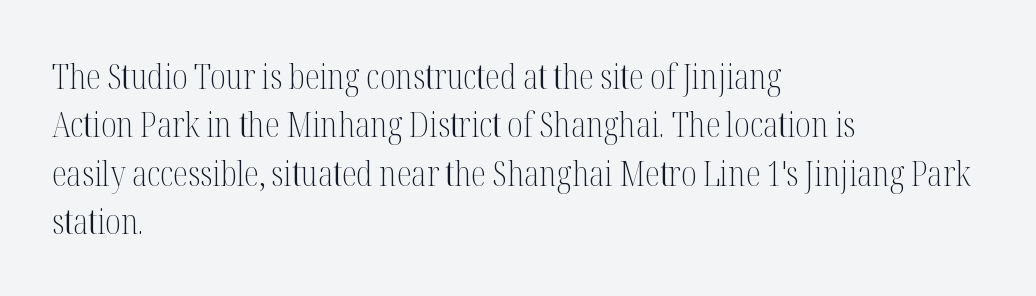
The image shows 34 px light, condensed serif type, upright; set left-aligned, normal line spacing (1.42x), normal letter spacing, not underlined; medium stroke contrast and a medium x-height.
